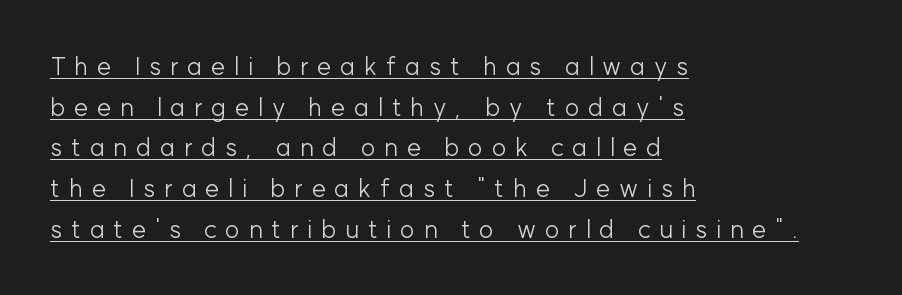
The image shows 25 px text type, upright; set left-aligned, normal line spacing (1.63x), unusually wide letter spacing (+0.35 em), underlined.
